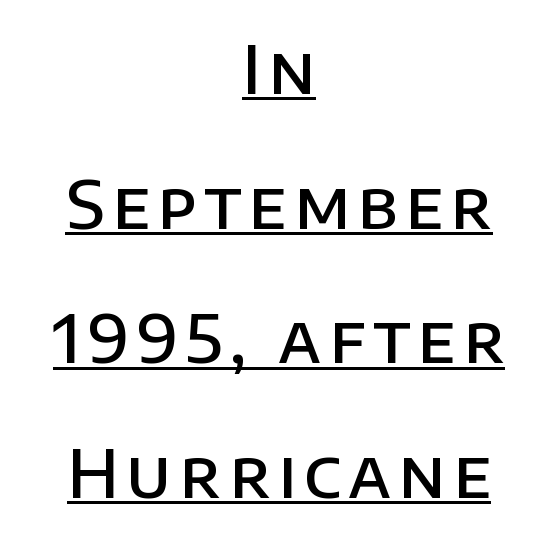
{"serif": "no", "italic": "no", "bold": "semi", "weight": "semibold", "width": "normal", "stroke_contrast": "low", "x_height": "large", "monospaced": "no", "underline": "yes", "align": "center", "line_spacing": "loose", "line_spacing_ratio": 2.04, "glyph_px": 66}
